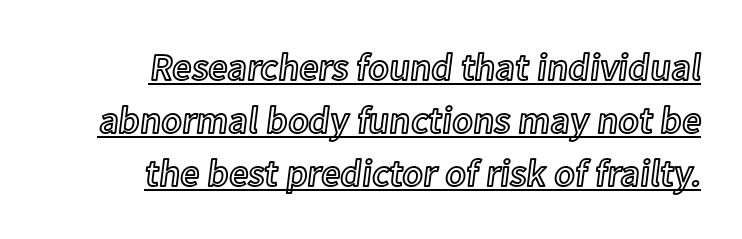
The image shows 38 px text type; set right-aligned, normal line spacing (1.39x), normal letter spacing, underlined; a medium x-height.
